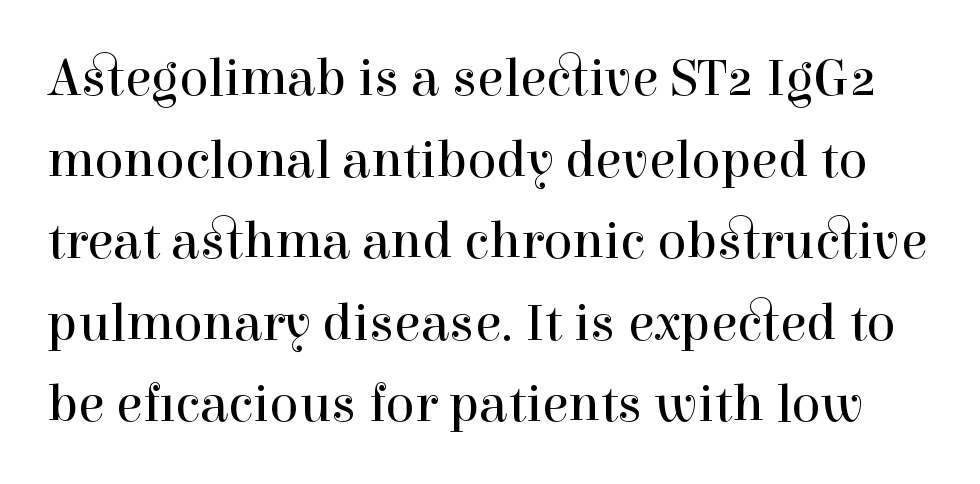
Think of a printed novel: that variable character pitch is what you see here. Underlining? Definitely not there. Designer's note — italics off, roman on. Successive baselines arrive at the customary interval.
